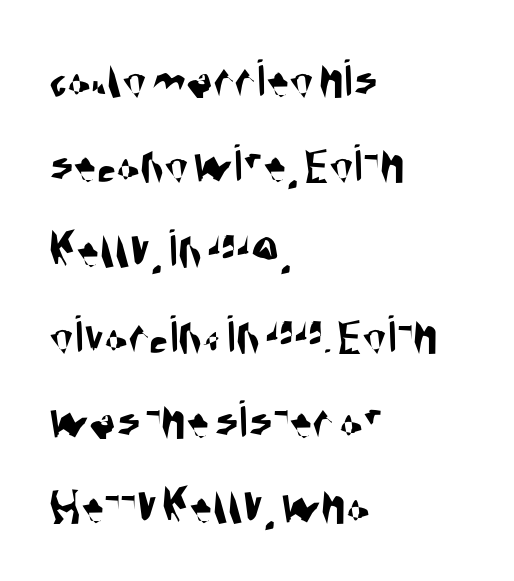
Q: Is the typeface a serif or a sans-serif typeface? A: Sans-serif.
Q: Is the text underlined? A: No.
Q: How is the paragraph aligned? A: Left-aligned.
Q: Is the spacing between letters normal or unusually wide? A: Normal.
Q: Is the spacing between lines tight, normal or loose? A: Normal.
Q: Width (condensed, normal, or wide)? A: Condensed.
Q: Stroke contrast? A: Medium.
Q: x-height? A: Large.
Q: Monospaced? A: No.
